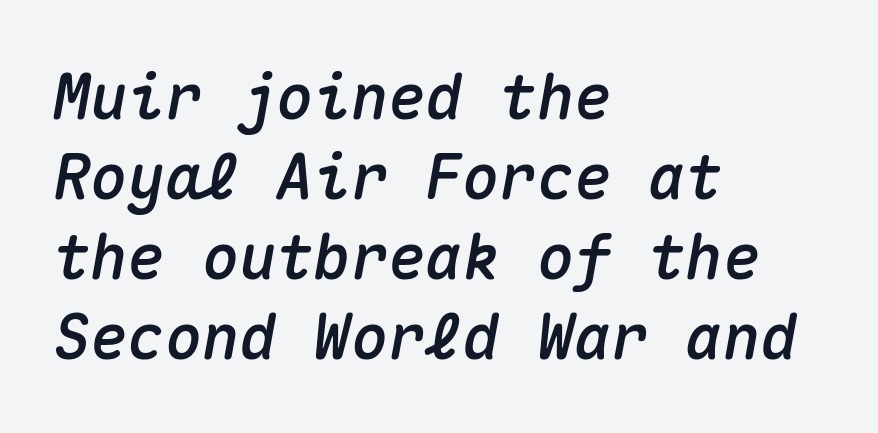
Successive baselines arrive at the customary interval. Alignment: flush left. The gaps between neighbouring characters are ordinary and unremarkable. Fixed-width glyphs throughout — classic coding-font behaviour. The font's italic variant was chosen for this text. The passage shown is not underscored anywhere.
